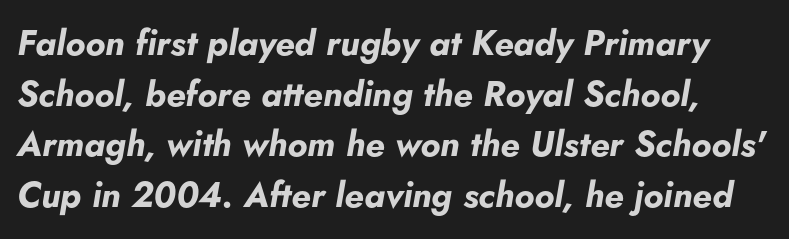
The image shows 35 px bold type, italic (leaning right); set normal line spacing (1.45x), normal letter spacing, not underlined; low stroke contrast and a small x-height.
